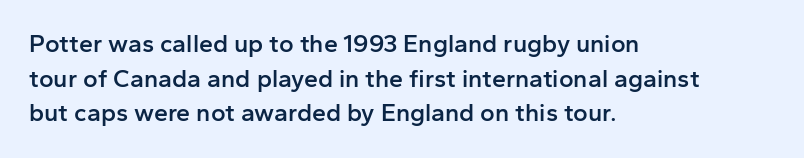
The image shows 25 px text type, upright; set left-aligned, normal line spacing (1.39x), normal letter spacing, not underlined.
